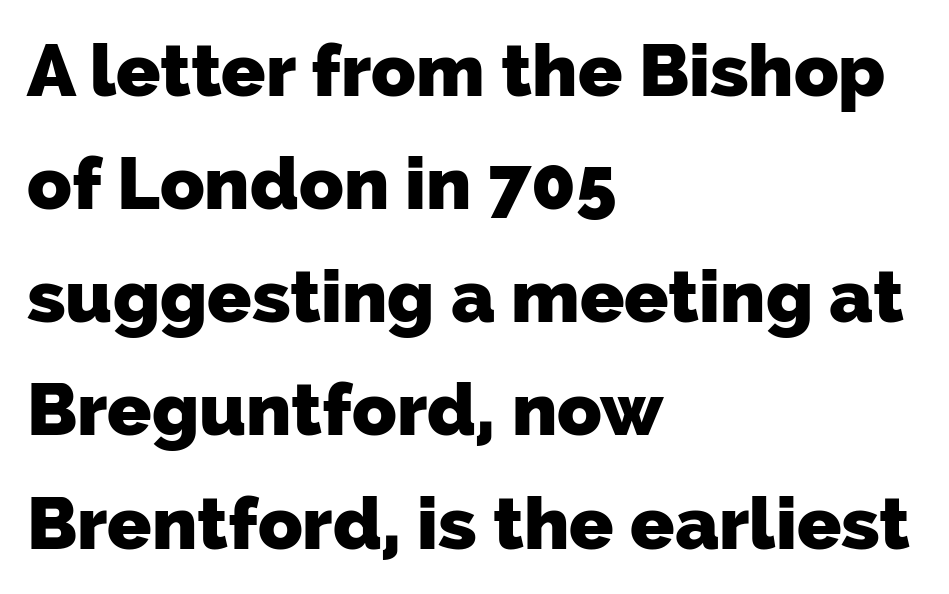
{"serif": "no", "bold": "yes", "weight": "heavy", "width": "normal", "stroke_contrast": "low", "x_height": "medium", "monospaced": "no", "underline": "no", "align": "left", "line_spacing": "normal", "line_spacing_ratio": 1.55, "letter_spacing": "normal", "letter_spacing_em": 0.0, "glyph_px": 73}
